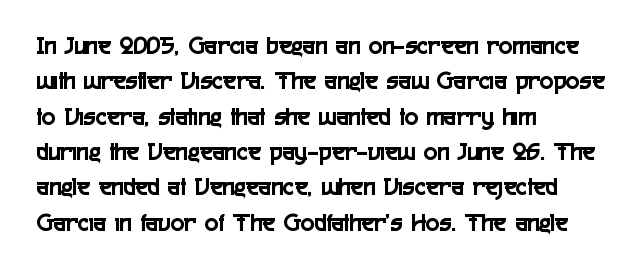
Q: Is the text italic (slanted)? A: No, it is upright.
Q: Is the text underlined? A: No.
Q: How is the paragraph aligned? A: Left-aligned.
Q: Is the spacing between letters normal or unusually wide? A: Normal.
Q: Is the spacing between lines tight, normal or loose? A: Normal.
